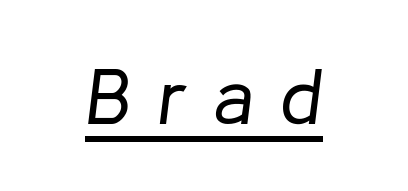
{"italic": "yes", "lean": "right", "slant_degrees": 8, "bold": "no", "weight": "regular", "width": "normal", "stroke_contrast": "low", "x_height": "medium", "monospaced": "no", "underline": "yes", "letter_spacing": "wide", "letter_spacing_em": 0.34, "glyph_px": 79}
